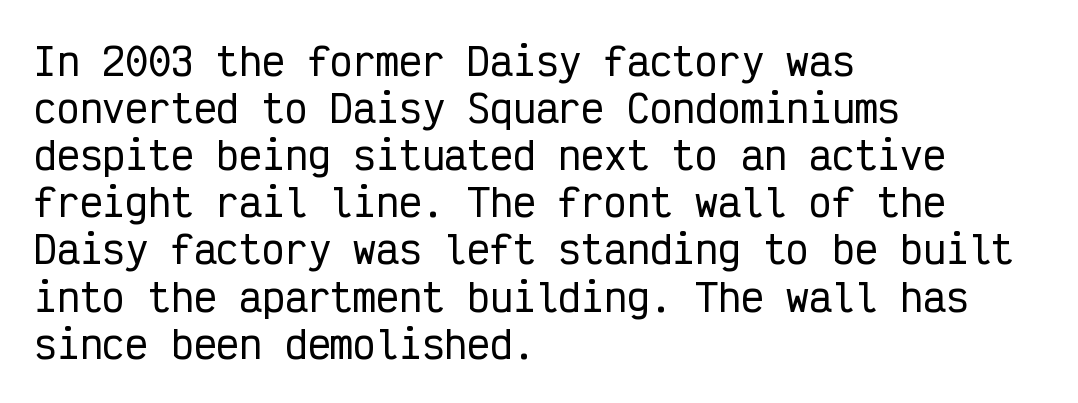
Q: Is the text italic (slanted)? A: No, it is upright.
Q: Is the typeface a serif or a sans-serif typeface? A: Sans-serif.
Q: Is the text underlined? A: No.
Q: How is the paragraph aligned? A: Left-aligned.
Q: Is the spacing between letters normal or unusually wide? A: Normal.
Q: Width (condensed, normal, or wide)? A: Condensed.
Q: Stroke contrast? A: Low.
Q: x-height? A: Medium.
Q: Monospaced? A: Yes.
